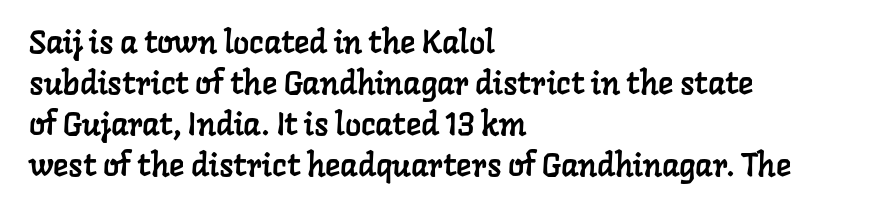
Type without underlining. Serifs: yes, visible at the terminals of the letterforms. Does the leading feel generous? No, just average. Is this a fixed-width face? No — the glyphs have proportional, varying widths. You could call the tracking neutral — neither tight nor loose. A classic flush-left, rag-right setting is used for this passage.
